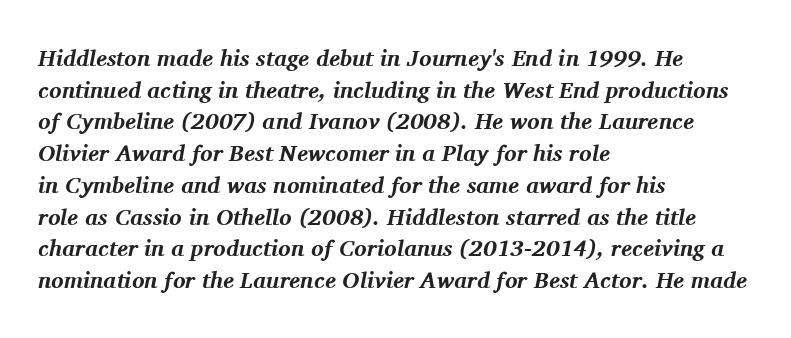
{"italic": "yes", "lean": "right", "slant_degrees": 11, "bold": "yes", "underline": "no", "align": "left", "line_spacing": "normal", "line_spacing_ratio": 1.38, "letter_spacing": "normal", "letter_spacing_em": 0.0, "glyph_px": 23}
